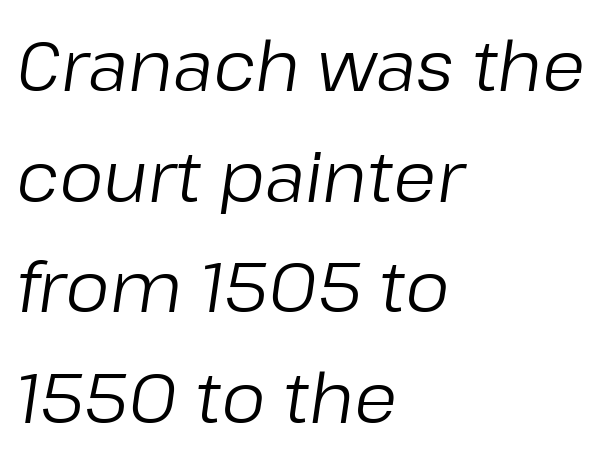
The words here are not underlined. Look at the tracking — it's just the regular setting, nothing added. Compared with ordinary roman type, these characters are visibly tilted. Quick note: interline space is typical.
